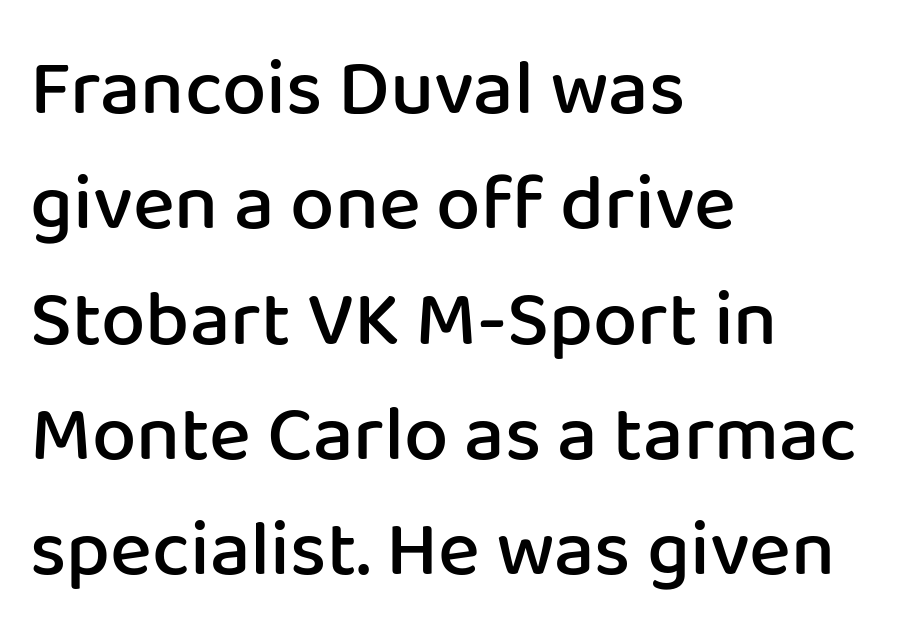
{"serif": "no", "italic": "no", "bold": "semi", "weight": "semibold", "width": "normal", "stroke_contrast": "low", "x_height": "medium", "monospaced": "no", "underline": "no", "align": "left", "line_spacing": "normal", "line_spacing_ratio": 1.46, "letter_spacing": "normal", "letter_spacing_em": 0.0, "glyph_px": 79}
